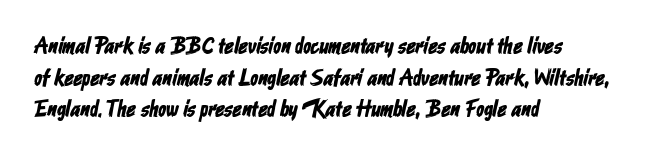
The rendering uses a moderate line-height, typical for paragraphs. A clean baseline with only descenders dipping below it. Compared with a centered layout, this one pins lines to the left instead. In terms of letterspacing, this is plain default setting.
